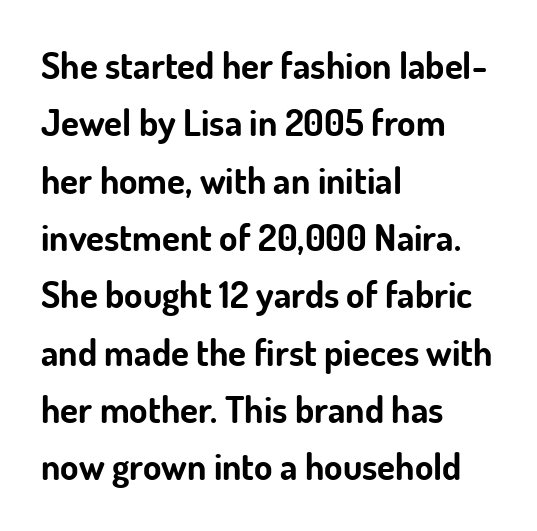
Q: Is the text bold? A: Yes.
Q: Is the text italic (slanted)? A: No, it is upright.
Q: Is the typeface a serif or a sans-serif typeface? A: Sans-serif.
Q: Is the text underlined? A: No.
Q: How is the paragraph aligned? A: Left-aligned.
Q: Is the spacing between letters normal or unusually wide? A: Normal.
Q: Is the spacing between lines tight, normal or loose? A: Normal.
Q: Width (condensed, normal, or wide)? A: Normal.
Q: Stroke contrast? A: Low.
Q: x-height? A: Small.
Q: Monospaced? A: No.
